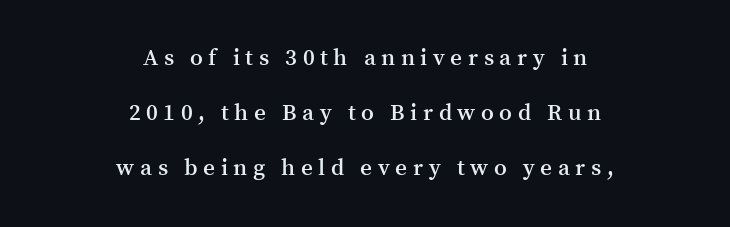
{"italic": "no", "bold": "semi", "underline": "no", "align": "center", "line_spacing": "loose", "line_spacing_ratio": 2.4, "letter_spacing": "wide", "letter_spacing_em": 0.24, "glyph_px": 23}
